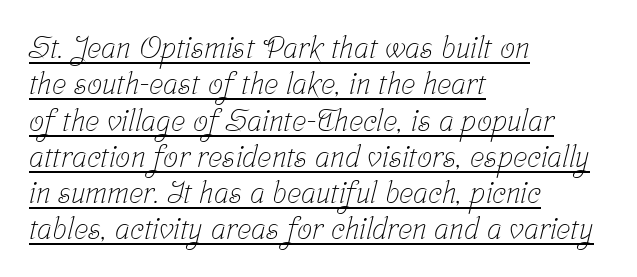
Each letter keeps its own natural width here, so spacing adapts to shape. A baseline rule has been typeset under these characters. A classic flush-left, rag-right setting is used for this passage. The weight would be labelled regular, book, light, or lighter still.
